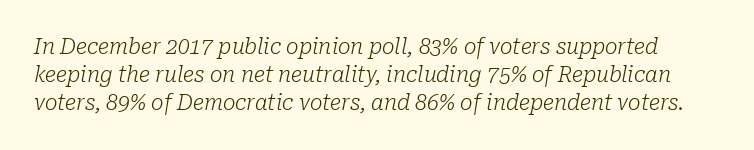
{"italic": "yes", "lean": "right", "slant_degrees": 10, "bold": "no", "underline": "no", "line_spacing": "normal", "line_spacing_ratio": 1.33, "letter_spacing": "normal", "letter_spacing_em": 0.0, "glyph_px": 21}
